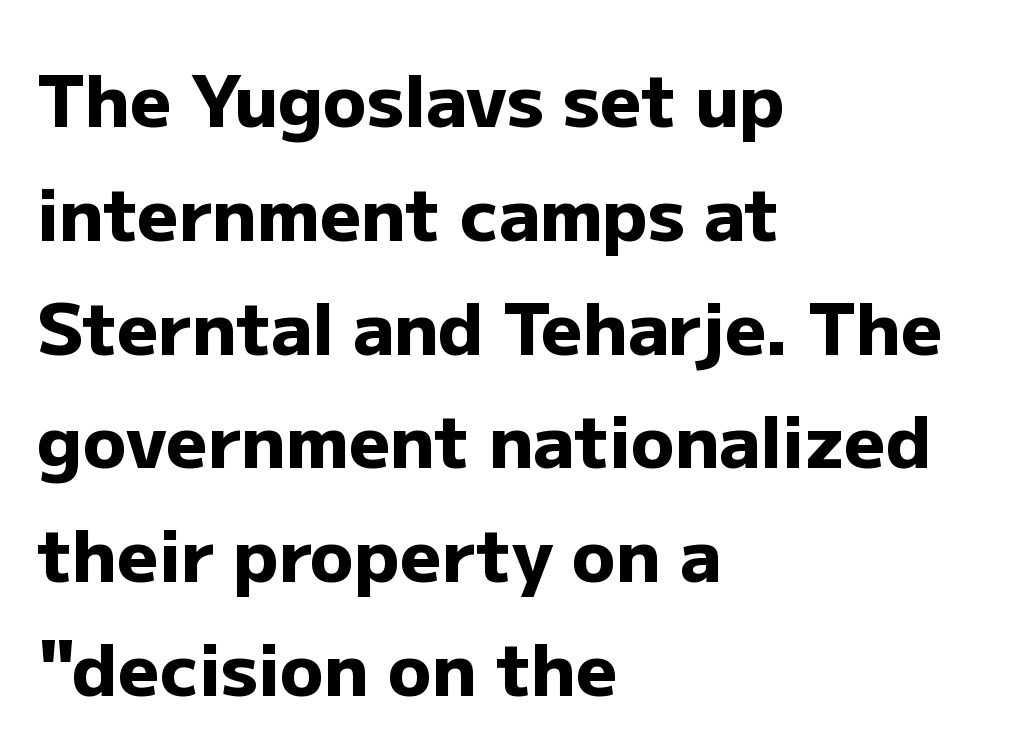
The image shows 72 px heavy sans-serif type, upright; set left-aligned, normal line spacing (1.58x), normal letter spacing, not underlined; low stroke contrast and a medium x-height.
